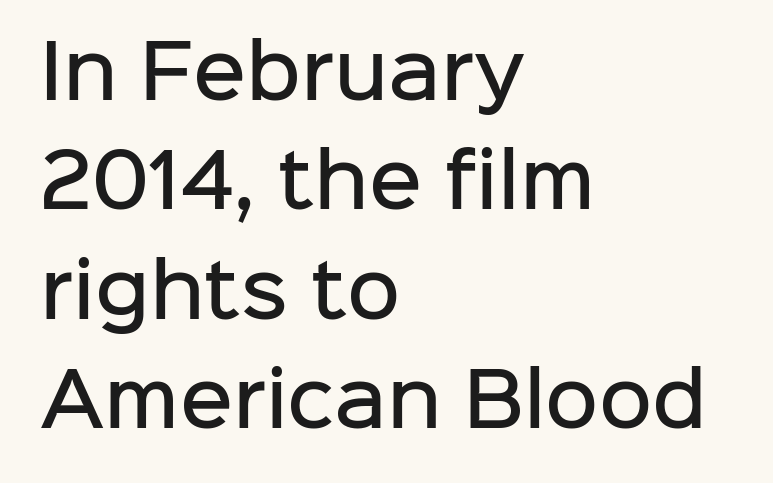
Q: Is the text bold? A: Semi-bold.
Q: Is the text italic (slanted)? A: No, it is upright.
Q: Is the typeface a serif or a sans-serif typeface? A: Sans-serif.
Q: Is the text underlined? A: No.
Q: How is the paragraph aligned? A: Left-aligned.
Q: Is the spacing between letters normal or unusually wide? A: Normal.
Q: Is the spacing between lines tight, normal or loose? A: Normal.
Q: Width (condensed, normal, or wide)? A: Normal.
Q: Stroke contrast? A: Low.
Q: x-height? A: Medium.
Q: Monospaced? A: No.
